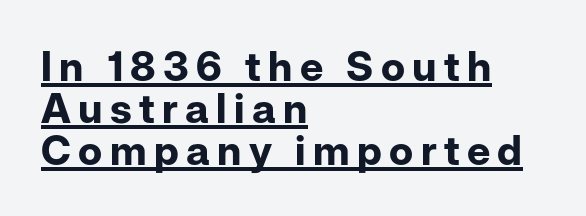
Layout note: lines flush left. Italic? Not at all — the glyphs are vertical. A typesetter would call this proportional, since set widths differ per character. Students, this is bold: see how much ink each stroke carries. Leading is clearly below the norm, producing a dense column. Observe the absence of serifs on each vertical stroke in this sample.
